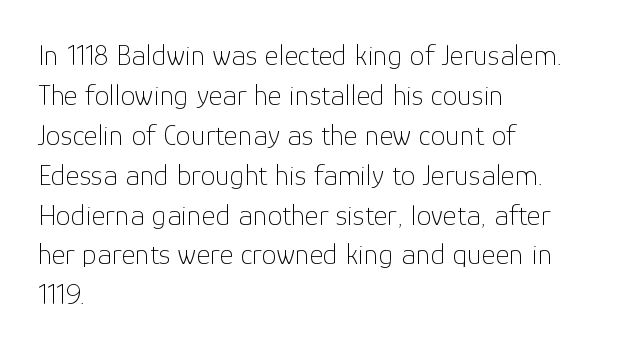
The face used here is a sans, in the tradition of grotesques and geometrics. Spacing verdict: proportional, widths tailored to each character. The designer left line spacing at the default. Horizontal alignment here is leftward, the default for most running prose. Think standard paragraph weight, or any step lighter than that.
